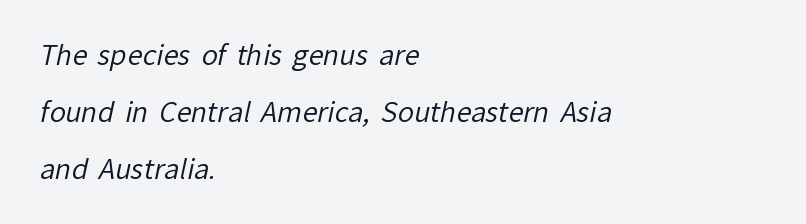
{"bold": "no", "underline": "no", "align": "left", "line_spacing": "loose", "line_spacing_ratio": 2.11, "letter_spacing": "normal", "letter_spacing_em": 0.0, "glyph_px": 27}
